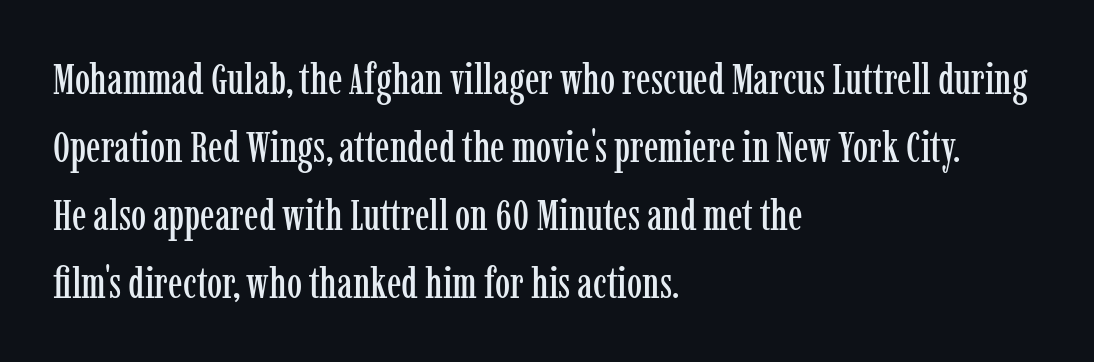
Q: Is the text italic (slanted)? A: No, it is upright.
Q: Is the typeface a serif or a sans-serif typeface? A: Serif.
Q: Is the text underlined? A: No.
Q: How is the paragraph aligned? A: Left-aligned.
Q: Is the spacing between letters normal or unusually wide? A: Normal.
Q: Is the spacing between lines tight, normal or loose? A: Normal.
Q: Width (condensed, normal, or wide)? A: Condensed.
Q: Stroke contrast? A: Low.
Q: x-height? A: Medium.
Q: Monospaced? A: No.
